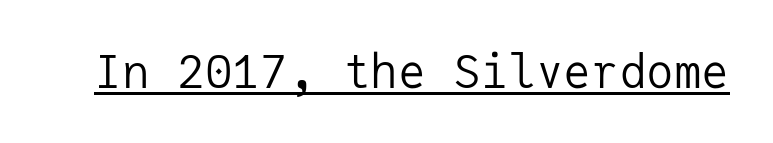
{"serif": "no", "italic": "no", "bold": "no", "weight": "regular", "width": "normal", "stroke_contrast": "low", "x_height": "medium", "monospaced": "yes", "underline": "yes", "letter_spacing": "normal", "letter_spacing_em": 0.0, "glyph_px": 46}
